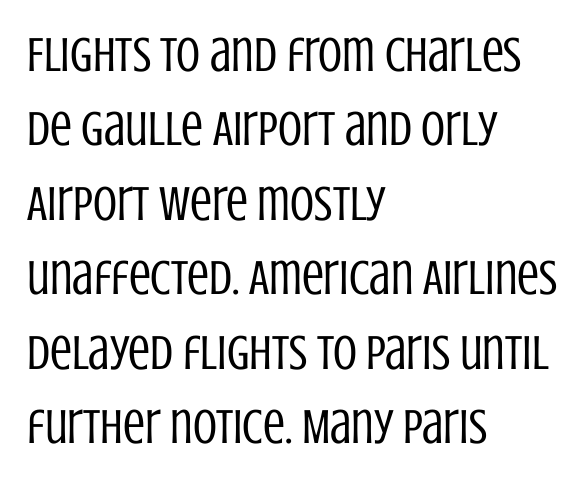
The image shows 49 px regular-weight, condensed sans-serif type, upright; set left-aligned, normal line spacing (1.52x), normal letter spacing, not underlined; low stroke contrast and a large x-height.
